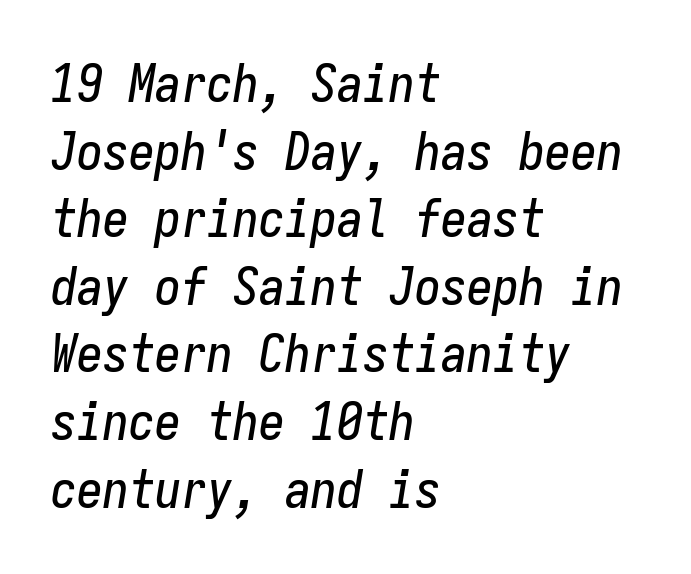
{"italic": "yes", "lean": "right", "slant_degrees": 9, "width": "condensed", "stroke_contrast": "low", "x_height": "medium", "monospaced": "yes", "underline": "no", "align": "left", "line_spacing": "normal", "line_spacing_ratio": 1.3, "letter_spacing": "normal", "letter_spacing_em": 0.0, "glyph_px": 52}
